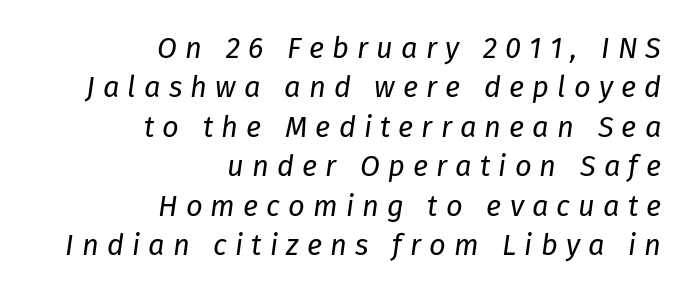
Q: Is the text bold? A: No.
Q: Is the text italic (slanted)? A: Yes, it leans right by about 8 degrees.
Q: Is the text underlined? A: No.
Q: How is the paragraph aligned? A: Right-aligned.
Q: Is the spacing between letters normal or unusually wide? A: Unusually wide.
Q: Is the spacing between lines tight, normal or loose? A: Normal.
Q: Width (condensed, normal, or wide)? A: Normal.
Q: Stroke contrast? A: Low.
Q: x-height? A: Medium.
Q: Monospaced? A: No.
